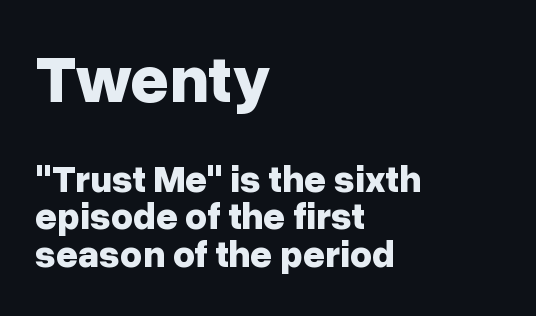
Q: Is the text bold? A: Yes.
Q: Is the text italic (slanted)? A: No, it is upright.
Q: Is the typeface a serif or a sans-serif typeface? A: Sans-serif.
Q: Is the text underlined? A: No.
Q: How is the paragraph aligned? A: Left-aligned.
Q: Is the spacing between letters normal or unusually wide? A: Normal.
Q: Is the spacing between lines tight, normal or loose? A: Tight.
Q: Which block of text is set in a larger size, the first (top) or the second (bottom)? A: The first (top) one.
Q: Width (condensed, normal, or wide)? A: Normal.
Q: Stroke contrast? A: Low.
Q: x-height? A: Medium.
Q: Monospaced? A: No.
